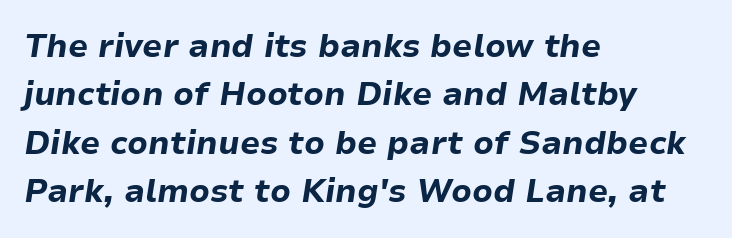
The image shows 32 px bold type, italic (leaning right); set left-aligned, normal line spacing (1.51x), normal letter spacing, not underlined; low stroke contrast and a medium x-height.
